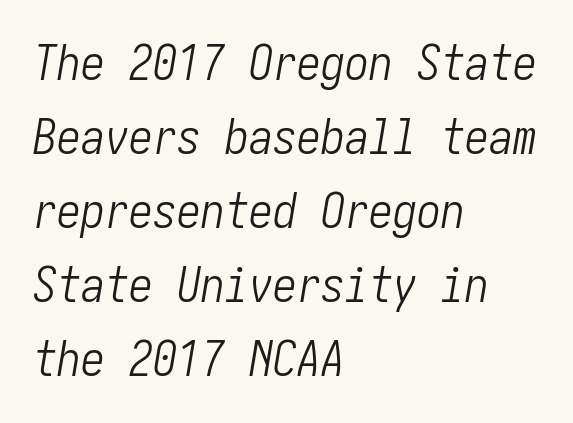
Q: Is the text bold? A: No.
Q: Is the text italic (slanted)? A: Yes, it leans right by about 10 degrees.
Q: Is the text underlined? A: No.
Q: How is the paragraph aligned? A: Left-aligned.
Q: Is the spacing between letters normal or unusually wide? A: Normal.
Q: Is the spacing between lines tight, normal or loose? A: Normal.
Q: Width (condensed, normal, or wide)? A: Condensed.
Q: Stroke contrast? A: Low.
Q: x-height? A: Medium.
